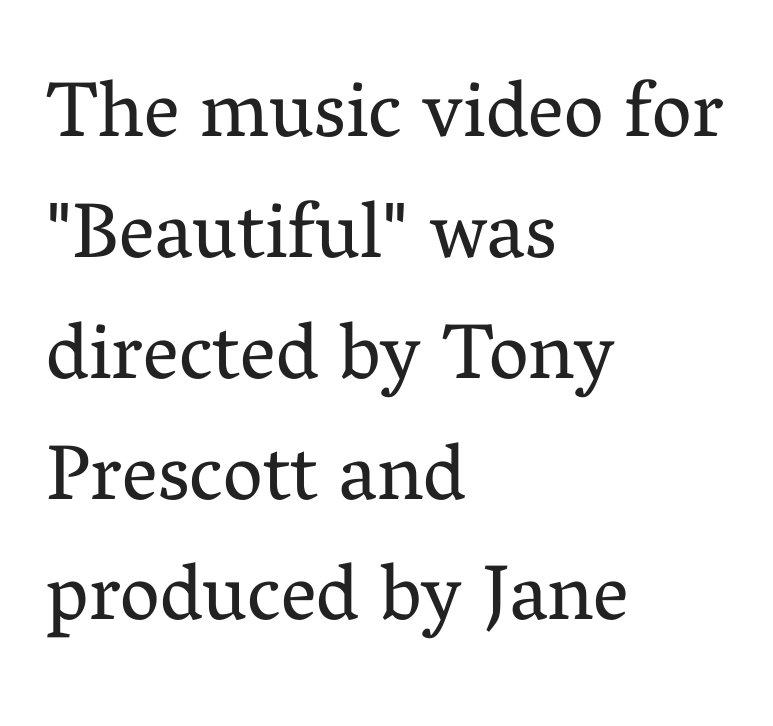
{"serif": "yes", "italic": "no", "bold": "no", "weight": "regular", "width": "normal", "stroke_contrast": "medium", "x_height": "medium", "monospaced": "no", "underline": "no", "align": "left", "line_spacing": "normal", "line_spacing_ratio": 1.53, "letter_spacing": "normal", "letter_spacing_em": 0.0, "glyph_px": 79}
